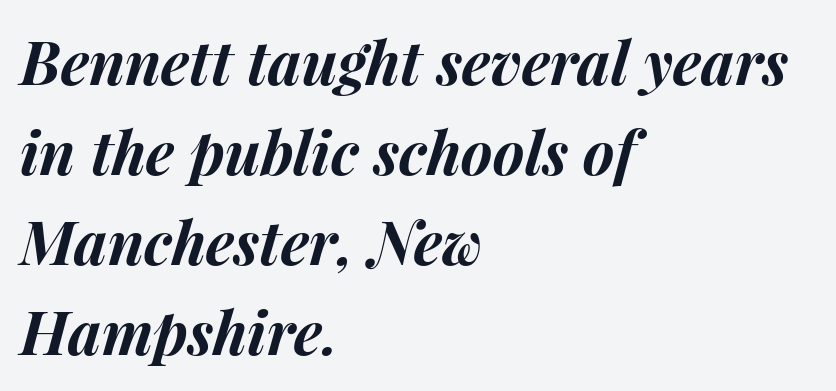
Q: Is the text bold? A: Yes.
Q: Is the text italic (slanted)? A: Yes, it leans right by about 15 degrees.
Q: Is the text underlined? A: No.
Q: How is the paragraph aligned? A: Left-aligned.
Q: Is the spacing between letters normal or unusually wide? A: Normal.
Q: Is the spacing between lines tight, normal or loose? A: Normal.
Q: Width (condensed, normal, or wide)? A: Normal.
Q: Stroke contrast? A: Medium.
Q: x-height? A: Medium.
Q: Monospaced? A: No.
